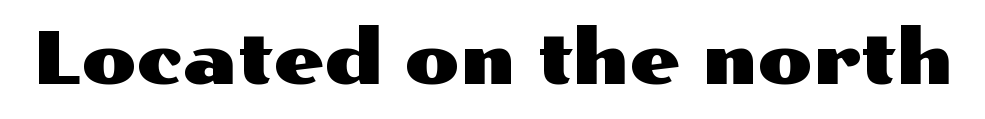
Q: Is the text italic (slanted)? A: No, it is upright.
Q: Is the typeface a serif or a sans-serif typeface? A: Sans-serif.
Q: Is the text underlined? A: No.
Q: Is the spacing between letters normal or unusually wide? A: Normal.
Q: Width (condensed, normal, or wide)? A: Wide.
Q: Stroke contrast? A: Medium.
Q: x-height? A: Medium.
Q: Monospaced? A: No.
